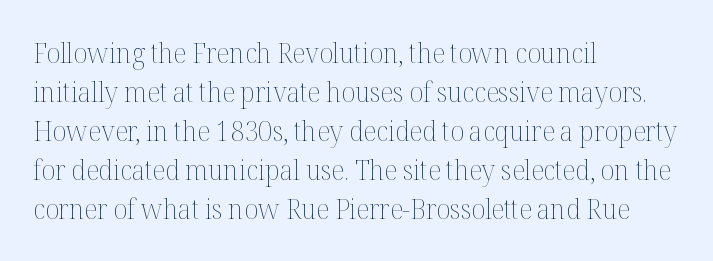
{"italic": "no", "bold": "no", "weight": "thin", "width": "normal", "stroke_contrast": "medium", "x_height": "medium", "monospaced": "no", "underline": "no", "align": "left", "line_spacing": "normal", "line_spacing_ratio": 1.39, "letter_spacing": "normal", "letter_spacing_em": 0.0, "glyph_px": 28}
